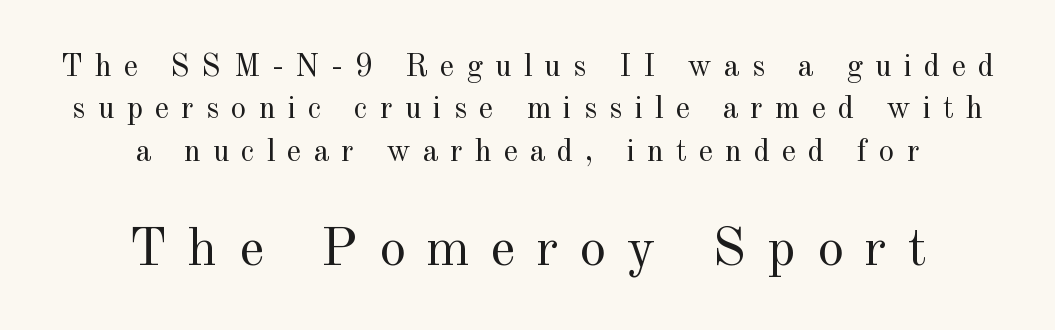
Each stroke keeps to a modest, everyday thickness or less. Lines of text with bare space underneath. Quick note: interline space is typical. Caption: expanded tracking, letters set apart. Alignment: centered. What kind of face is this? One with serifs.
